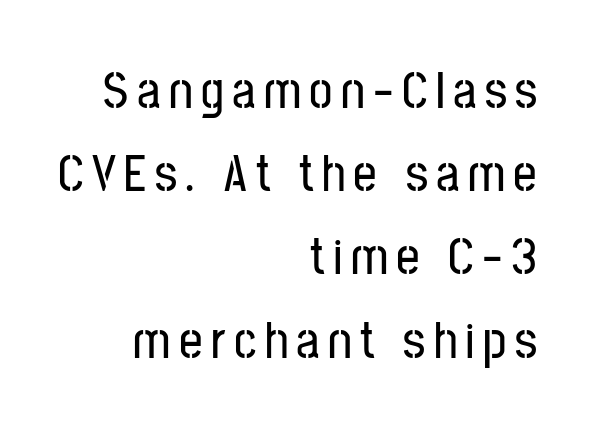
{"serif": "no", "italic": "no", "width": "condensed", "stroke_contrast": "low", "x_height": "medium", "monospaced": "no", "underline": "no", "align": "right", "line_spacing": "normal", "line_spacing_ratio": 1.6, "glyph_px": 52}
